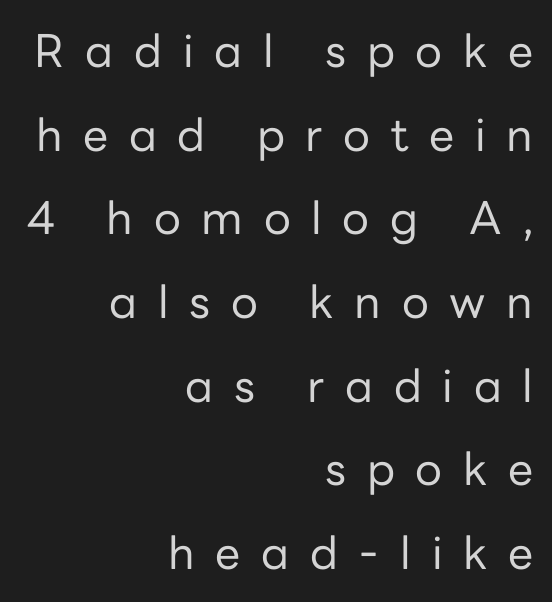
Q: Is the text bold? A: No.
Q: Is the text italic (slanted)? A: No, it is upright.
Q: Is the typeface a serif or a sans-serif typeface? A: Sans-serif.
Q: Is the text underlined? A: No.
Q: How is the paragraph aligned? A: Right-aligned.
Q: Is the spacing between letters normal or unusually wide? A: Unusually wide.
Q: Width (condensed, normal, or wide)? A: Normal.
Q: Stroke contrast? A: Low.
Q: x-height? A: Medium.
Q: Monospaced? A: No.
